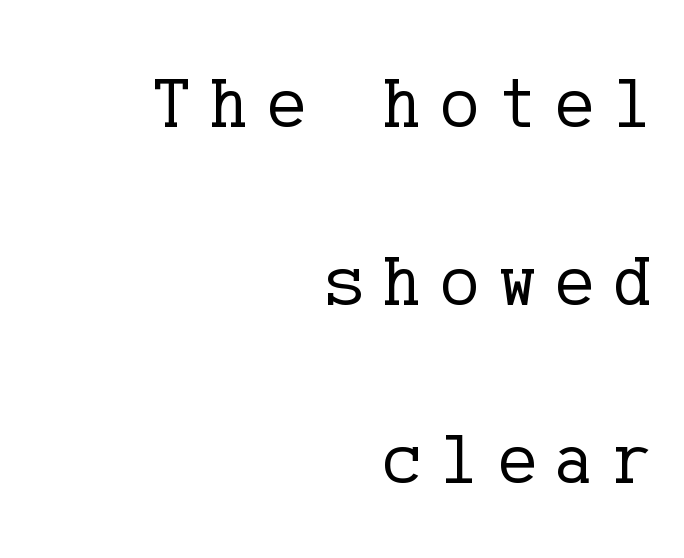
Q: Is the text bold? A: No.
Q: Is the text italic (slanted)? A: No, it is upright.
Q: Is the typeface a serif or a sans-serif typeface? A: Serif.
Q: Is the text underlined? A: No.
Q: How is the paragraph aligned? A: Right-aligned.
Q: Is the spacing between letters normal or unusually wide? A: Unusually wide.
Q: Is the spacing between lines tight, normal or loose? A: Loose.
Q: Width (condensed, normal, or wide)? A: Normal.
Q: Stroke contrast? A: Low.
Q: x-height? A: Medium.
